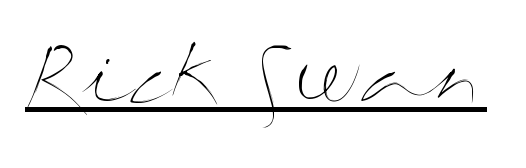
A typesetter would call this proportional, since set widths differ per character. A rule runs beneath these lines of type. In terms of letterspacing, this is plain default setting.
